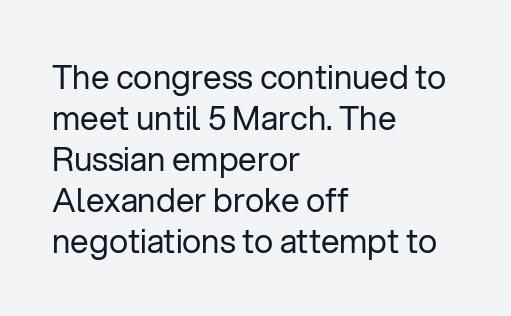
Do the characters align in a grid? No, the font is proportional. This sample uses plain, unmodified letter spacing. The lettering stays uniformly vertical, giving the passage a roman look. A bare baseline throughout the passage. Font category for this specimen: sans-serif. Ink coverage per letter is moderate at most.
